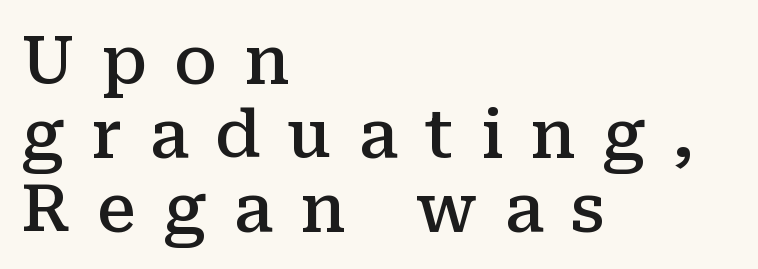
The image shows 66 px semibold serif type, upright; set left-aligned, tight line spacing (1.12x), unusually wide letter spacing (+0.41 em), not underlined; medium stroke contrast and a medium x-height.
